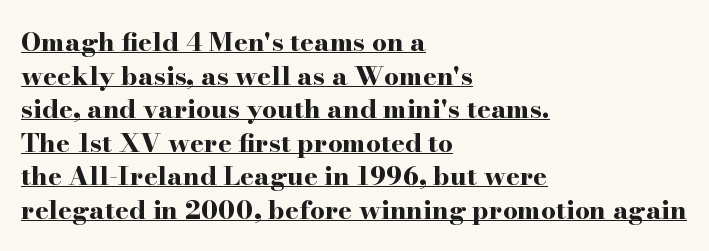
{"italic": "no", "bold": "yes", "underline": "yes", "align": "left", "line_spacing": "normal", "line_spacing_ratio": 1.29, "letter_spacing": "normal", "letter_spacing_em": 0.0, "glyph_px": 26}
